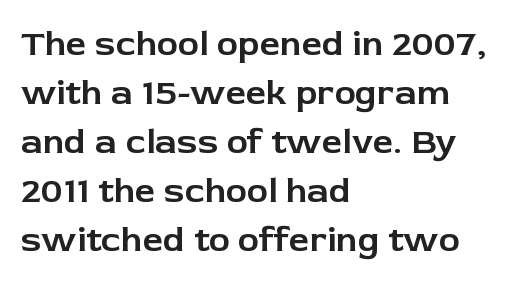
Which margin do the lines hug? The left one — the right edge is uneven. Tracking here is standard; glyphs follow each other at the usual distance. This sample uses a sans-serif face. This rendering features lettering with no underline. Every stem runs plumb, perpendicular to the baseline. Spacing verdict: proportional, widths tailored to each character.
